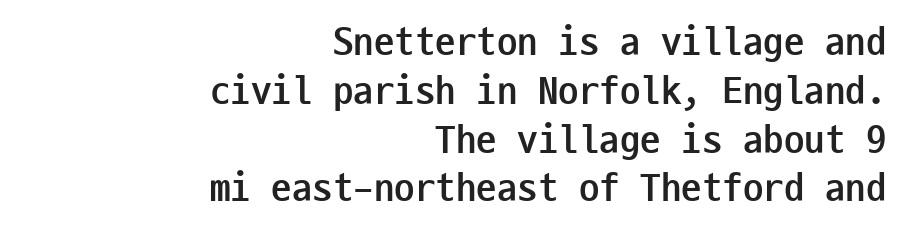
Q: Is the text bold? A: Yes.
Q: Is the text italic (slanted)? A: No, it is upright.
Q: Is the typeface a serif or a sans-serif typeface? A: Sans-serif.
Q: Is the text underlined? A: No.
Q: How is the paragraph aligned? A: Right-aligned.
Q: Is the spacing between letters normal or unusually wide? A: Normal.
Q: Width (condensed, normal, or wide)? A: Condensed.
Q: Stroke contrast? A: Low.
Q: x-height? A: Medium.
Q: Monospaced? A: Yes.
